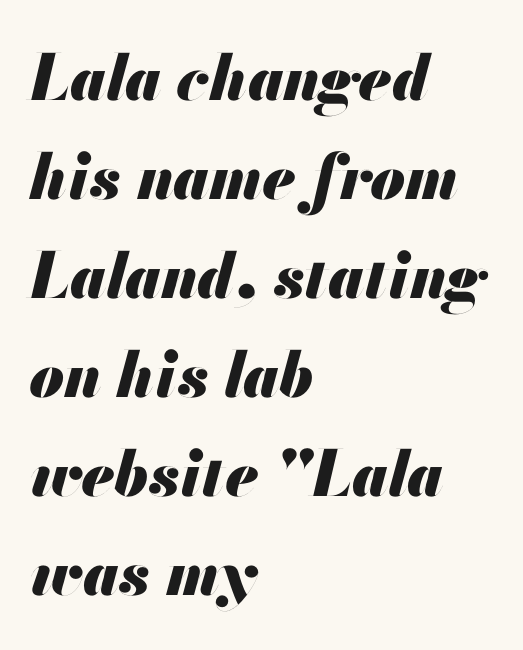
The image shows 63 px heavy type, italic (leaning right); set left-aligned, normal line spacing (1.57x), normal letter spacing, not underlined; medium stroke contrast and a small x-height.
